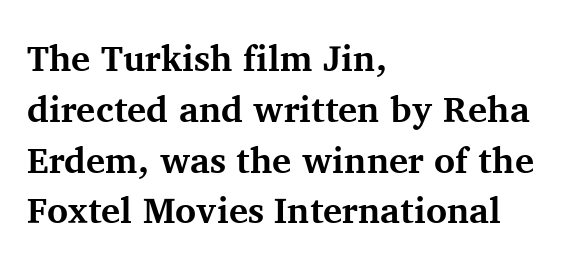
{"serif": "yes", "italic": "no", "bold": "yes", "weight": "bold", "width": "normal", "stroke_contrast": "medium", "x_height": "medium", "monospaced": "no", "underline": "no", "align": "left", "line_spacing": "normal", "line_spacing_ratio": 1.41, "letter_spacing": "normal", "letter_spacing_em": 0.0, "glyph_px": 36}
